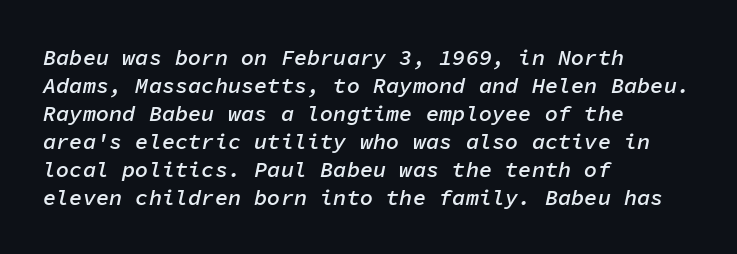
Q: Is the text bold? A: Semi-bold.
Q: Is the text italic (slanted)? A: Yes, it leans right by about 11 degrees.
Q: Is the text underlined? A: No.
Q: How is the paragraph aligned? A: Left-aligned.
Q: Is the spacing between letters normal or unusually wide? A: Normal.
Q: Is the spacing between lines tight, normal or loose? A: Normal.
